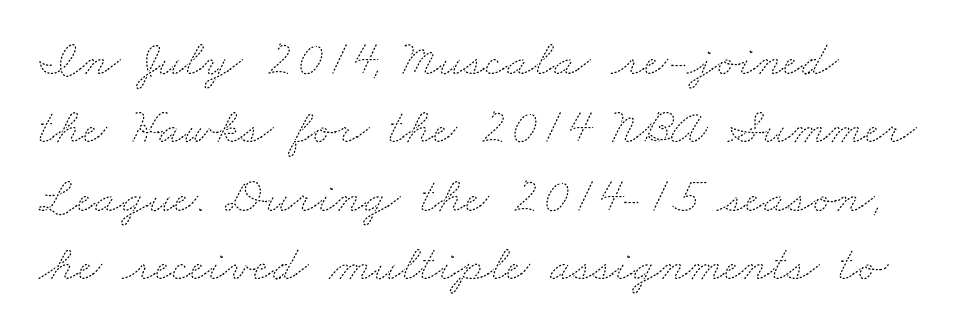
The image shows 51 px thin, wide type; set normal line spacing (1.34x), normal letter spacing, not underlined; medium stroke contrast and a small x-height.
